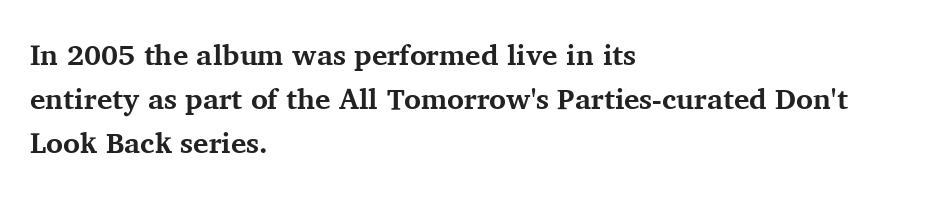
Q: Is the text bold? A: Yes.
Q: Is the text italic (slanted)? A: No, it is upright.
Q: Is the typeface a serif or a sans-serif typeface? A: Serif.
Q: Is the text underlined? A: No.
Q: How is the paragraph aligned? A: Left-aligned.
Q: Is the spacing between letters normal or unusually wide? A: Normal.
Q: Is the spacing between lines tight, normal or loose? A: Normal.
Q: Width (condensed, normal, or wide)? A: Normal.
Q: Stroke contrast? A: Medium.
Q: x-height? A: Medium.
Q: Monospaced? A: No.
